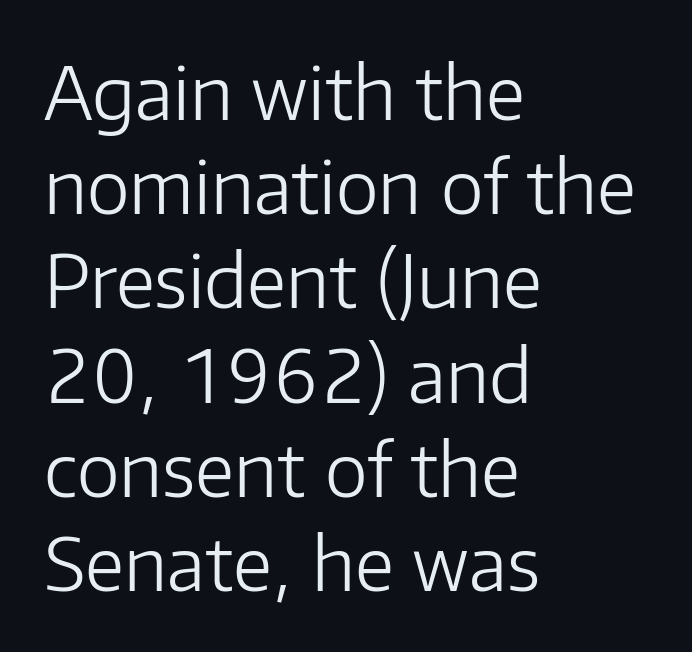
Q: Is the text bold? A: No.
Q: Is the text italic (slanted)? A: No, it is upright.
Q: Is the typeface a serif or a sans-serif typeface? A: Sans-serif.
Q: Is the text underlined? A: No.
Q: How is the paragraph aligned? A: Left-aligned.
Q: Is the spacing between letters normal or unusually wide? A: Normal.
Q: Is the spacing between lines tight, normal or loose? A: Normal.
Q: Width (condensed, normal, or wide)? A: Normal.
Q: Stroke contrast? A: Low.
Q: x-height? A: Medium.
Q: Monospaced? A: No.
